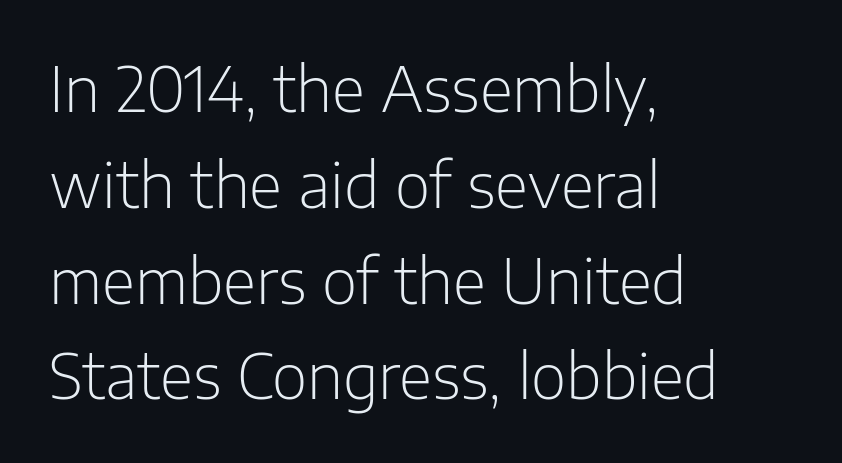
This is sans-serif lettering, the kind often seen on screens and signage. This rendering uses left alignment, leaving the right contour irregular. The string is rendered with underlining switched off. Stems and bowls with no extra thickness — not bold.
